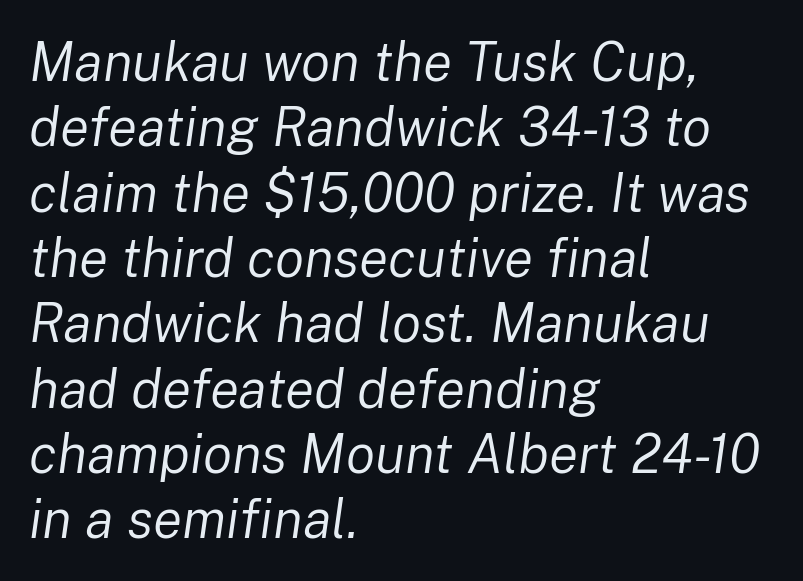
Q: Is the text bold? A: No.
Q: Is the text italic (slanted)? A: Yes, it leans right by about 8 degrees.
Q: Is the text underlined? A: No.
Q: How is the paragraph aligned? A: Left-aligned.
Q: Is the spacing between letters normal or unusually wide? A: Normal.
Q: Width (condensed, normal, or wide)? A: Normal.
Q: Stroke contrast? A: Low.
Q: x-height? A: Medium.
Q: Monospaced? A: No.
